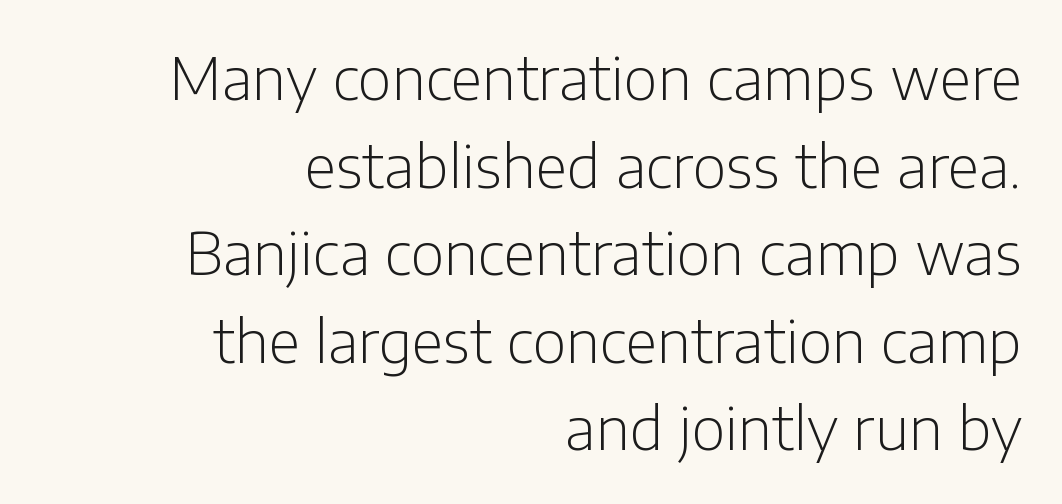
The image shows 58 px light sans-serif type, upright; set right-aligned, normal line spacing (1.51x), normal letter spacing, not underlined; low stroke contrast and a medium x-height.
